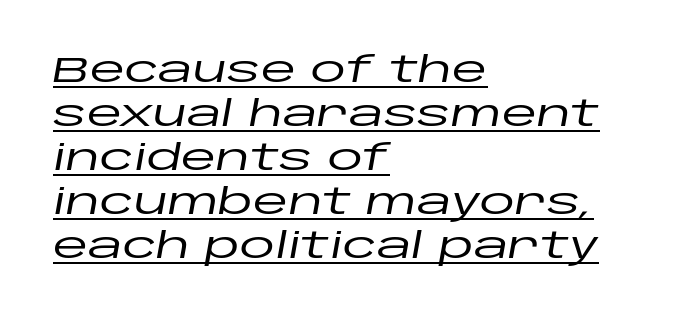
Q: Is the text italic (slanted)? A: Yes, it leans right by about 10 degrees.
Q: Is the text underlined? A: Yes.
Q: How is the paragraph aligned? A: Left-aligned.
Q: Is the spacing between letters normal or unusually wide? A: Normal.
Q: Width (condensed, normal, or wide)? A: Wide.
Q: Stroke contrast? A: Low.
Q: x-height? A: Large.
Q: Monospaced? A: No.
